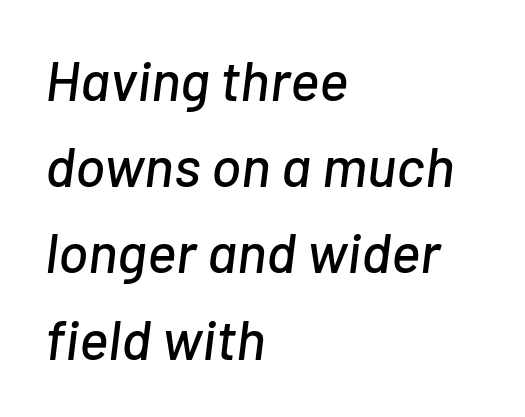
{"italic": "yes", "lean": "right", "slant_degrees": 7, "width": "normal", "stroke_contrast": "low", "x_height": "medium", "monospaced": "no", "underline": "no", "align": "left", "line_spacing": "normal", "line_spacing_ratio": 1.54, "letter_spacing": "normal", "letter_spacing_em": 0.0, "glyph_px": 56}
